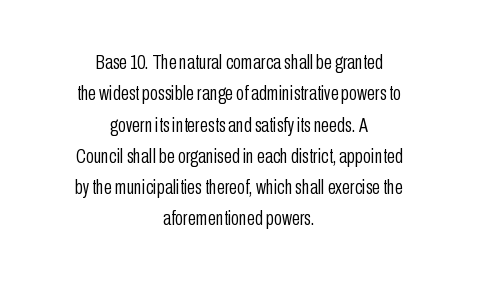
The image shows 21 px text type, upright; set centered, normal line spacing (1.49x), normal letter spacing, not underlined.
